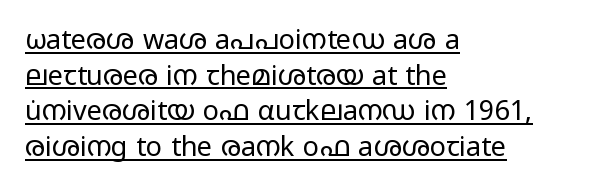
{"italic": "no", "bold": "no", "underline": "yes", "align": "left", "line_spacing": "normal", "line_spacing_ratio": 1.32, "letter_spacing": "normal", "letter_spacing_em": 0.0, "glyph_px": 27}
